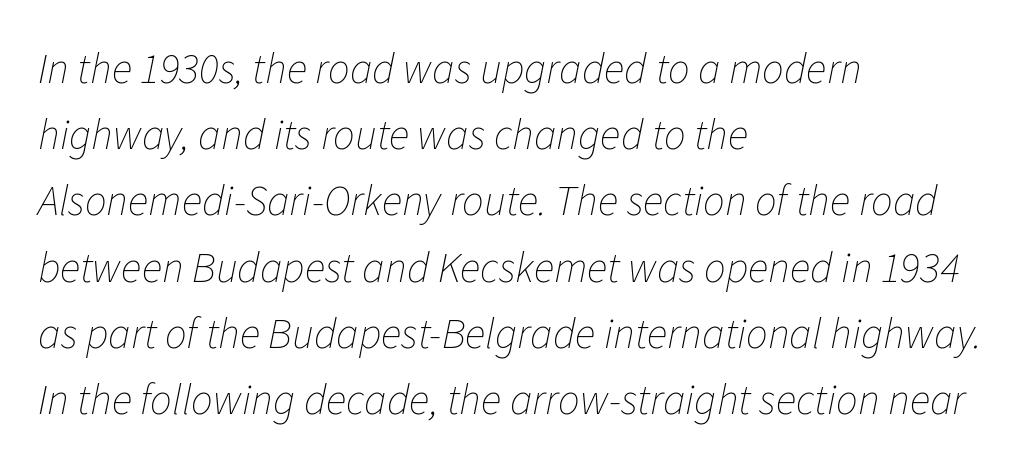
{"italic": "yes", "lean": "right", "slant_degrees": 11, "bold": "no", "weight": "thin", "width": "normal", "stroke_contrast": "low", "x_height": "medium", "monospaced": "no", "underline": "no", "align": "left", "line_spacing": "normal", "line_spacing_ratio": 1.54, "letter_spacing": "normal", "letter_spacing_em": 0.0, "glyph_px": 43}
